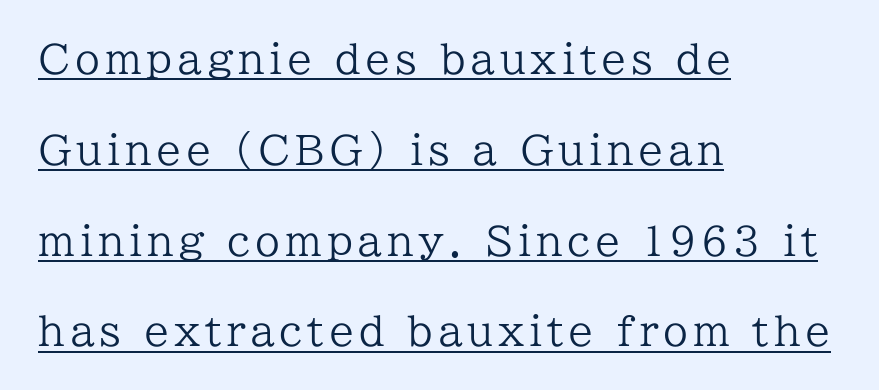
The image shows 40 px regular-weight serif type, upright; set left-aligned, loose line spacing (2.27x), underlined; low stroke contrast and a medium x-height.
